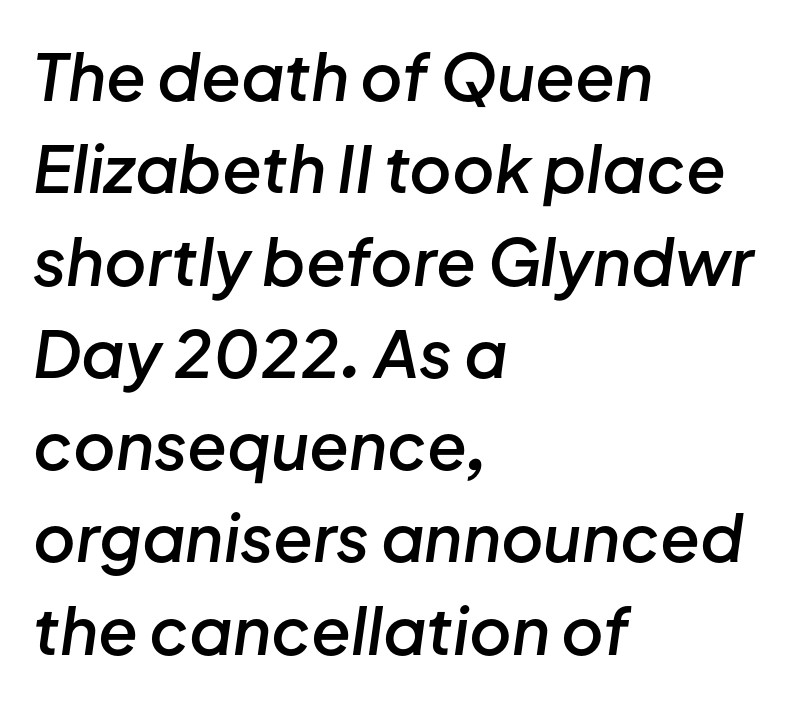
The image shows 65 px semibold type, italic (leaning right); set left-aligned, normal line spacing (1.42x), normal letter spacing, not underlined; low stroke contrast and a medium x-height.
